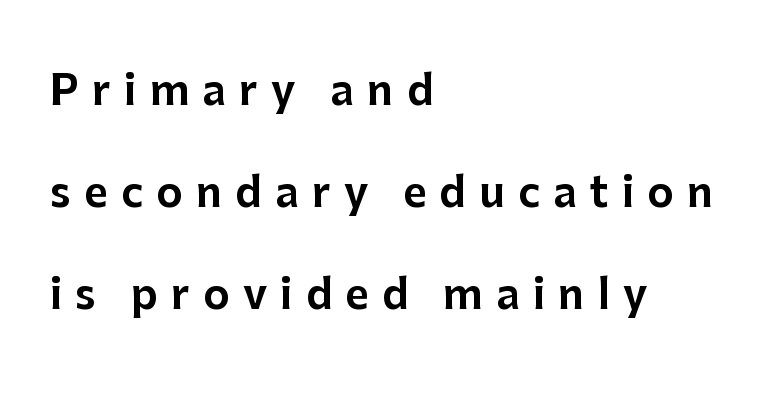
A clean baseline with only descenders dipping below it. This is roman type, the default non-slanted kind. The letterforms stand isolated, each surrounded by extra space. Looks like regular typesetting: each glyph gets only the width it needs. Compared with typical paragraphs, the rows here are farther apart. Notice how the passage keeps a crisp vertical edge on the left only.
